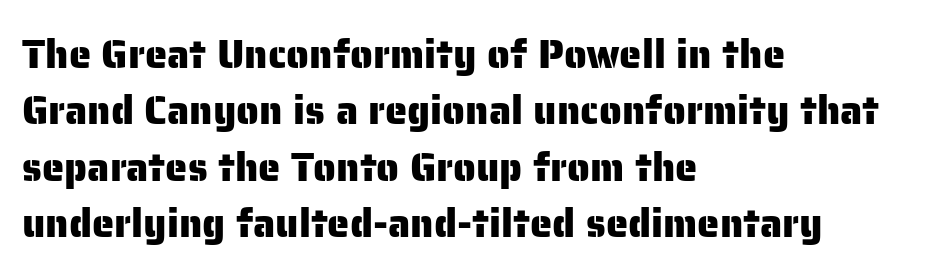
{"serif": "no", "italic": "no", "width": "normal", "stroke_contrast": "low", "x_height": "medium", "monospaced": "no", "underline": "no", "align": "left", "line_spacing": "normal", "line_spacing_ratio": 1.41, "letter_spacing": "normal", "letter_spacing_em": 0.0, "glyph_px": 40}
